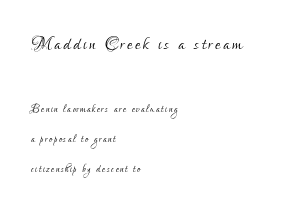
Q: Is the text bold? A: No.
Q: Is the text italic (slanted)? A: Yes.
Q: Is the text underlined? A: No.
Q: How is the paragraph aligned? A: Left-aligned.
Q: Is the spacing between lines tight, normal or loose? A: Loose.
Q: Which block of text is set in a larger size, the first (top) or the second (bottom)? A: The first (top) one.
